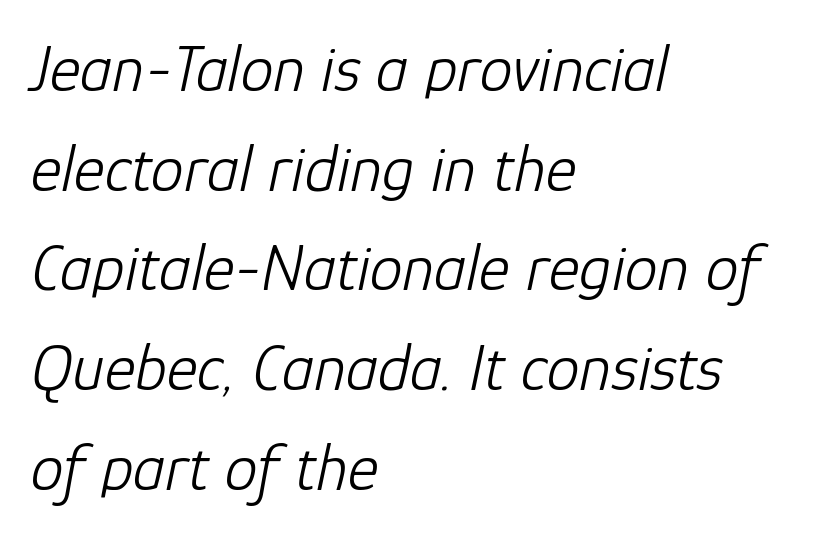
The image shows 66 px light type, italic (leaning right); set left-aligned, normal line spacing (1.51x), normal letter spacing, not underlined; low stroke contrast and a medium x-height.
